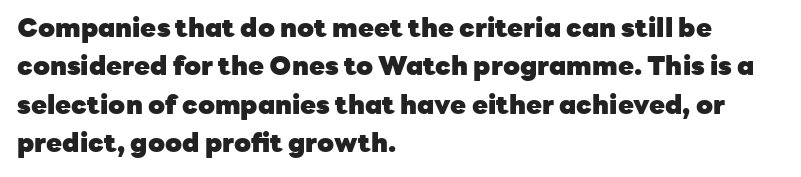
Q: Is the text bold? A: Yes.
Q: Is the text italic (slanted)? A: No, it is upright.
Q: Is the text underlined? A: No.
Q: How is the paragraph aligned? A: Left-aligned.
Q: Is the spacing between letters normal or unusually wide? A: Normal.
Q: Is the spacing between lines tight, normal or loose? A: Normal.
